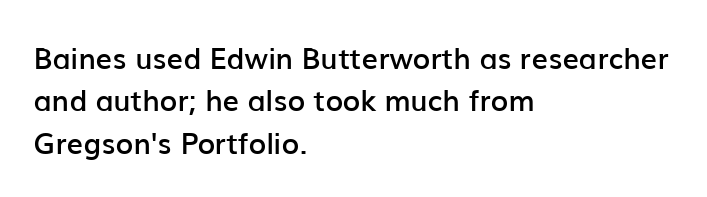
Q: Is the text bold? A: Semi-bold.
Q: Is the text italic (slanted)? A: No, it is upright.
Q: Is the typeface a serif or a sans-serif typeface? A: Sans-serif.
Q: Is the text underlined? A: No.
Q: How is the paragraph aligned? A: Left-aligned.
Q: Is the spacing between letters normal or unusually wide? A: Normal.
Q: Is the spacing between lines tight, normal or loose? A: Normal.
Q: Width (condensed, normal, or wide)? A: Normal.
Q: Stroke contrast? A: Low.
Q: x-height? A: Medium.
Q: Monospaced? A: No.
